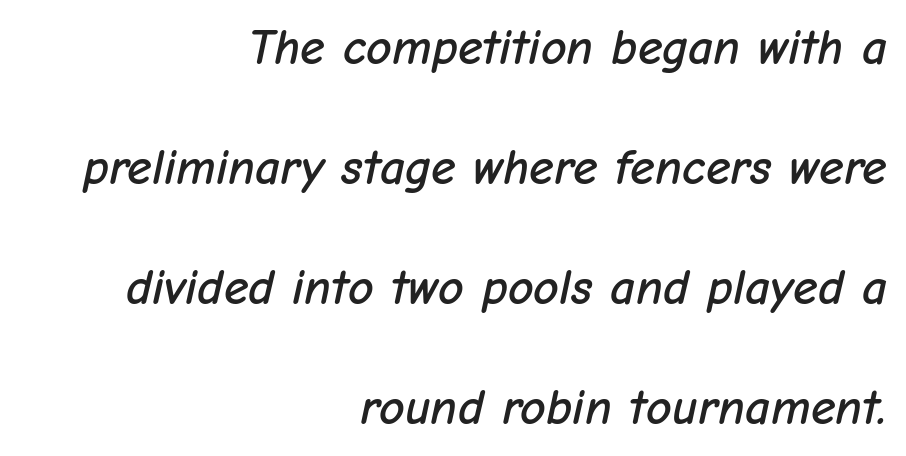
Q: Is the text italic (slanted)? A: Yes, it leans right by about 12 degrees.
Q: Is the text underlined? A: No.
Q: How is the paragraph aligned? A: Right-aligned.
Q: Is the spacing between letters normal or unusually wide? A: Normal.
Q: Is the spacing between lines tight, normal or loose? A: Loose.
Q: Width (condensed, normal, or wide)? A: Normal.
Q: Stroke contrast? A: Low.
Q: x-height? A: Medium.
Q: Monospaced? A: No.
